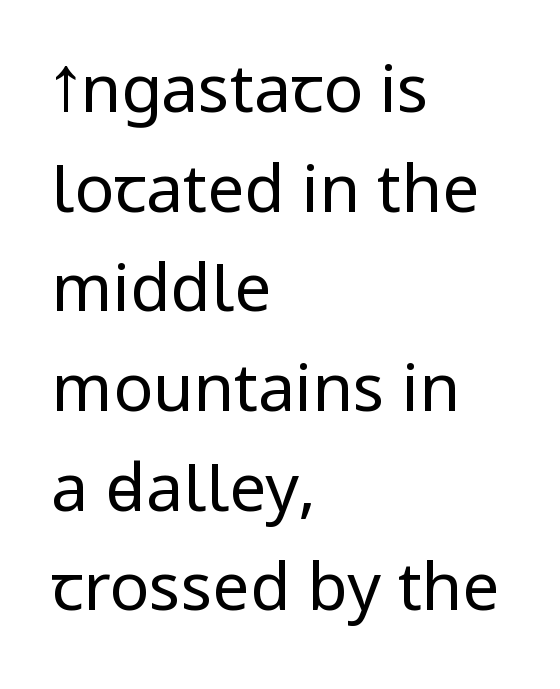
What kind of face is this? One without serifs — a sans. Casual observation: everything's shoved over to the left. The lettering holds an erect, upright posture throughout. The rendering uses natural spacing where letterforms have individual widths. Here the glyphs are tracked normally, forming tight word shapes.
